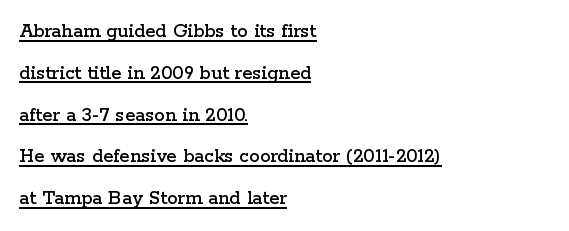
Q: Is the text italic (slanted)? A: No, it is upright.
Q: Is the text underlined? A: Yes.
Q: How is the paragraph aligned? A: Left-aligned.
Q: Is the spacing between letters normal or unusually wide? A: Normal.
Q: Is the spacing between lines tight, normal or loose? A: Loose.
